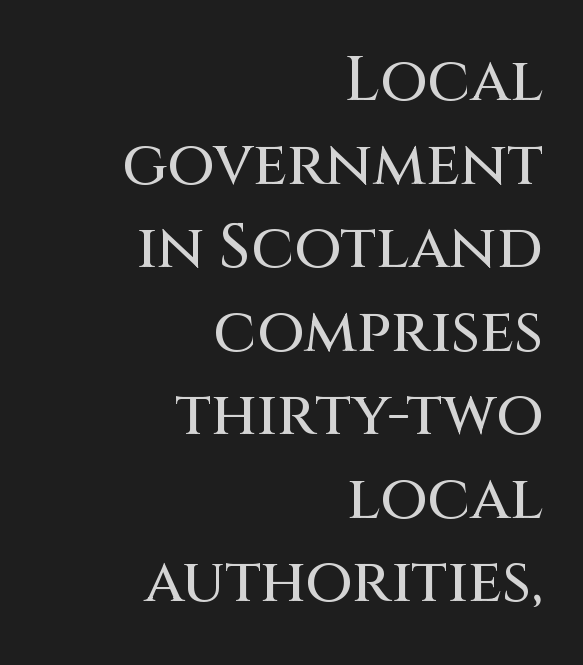
{"serif": "no", "italic": "no", "width": "normal", "stroke_contrast": "medium", "x_height": "large", "monospaced": "no", "underline": "no", "align": "right", "line_spacing": "normal", "line_spacing_ratio": 1.37, "letter_spacing": "normal", "letter_spacing_em": 0.0, "glyph_px": 61}
